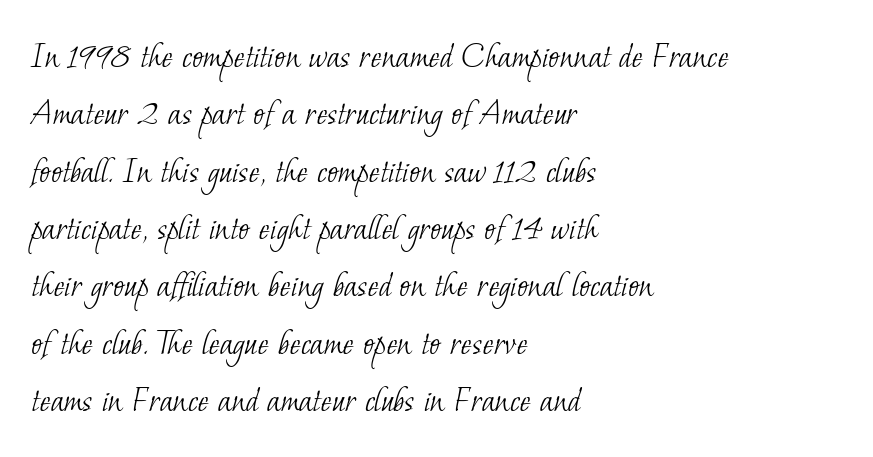
Summary of weight: not heavy and not bold. The specimen omits any rule beneath the text block's lines. Reading down the block, your eye returns to a fixed left position each line. Is there much room between lines? A standard amount, neither cramped nor airy.
